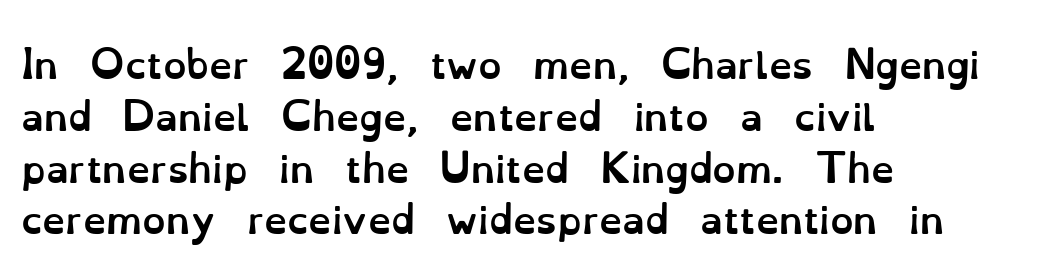
The image shows 37 px semibold type, upright; set left-aligned, normal line spacing (1.4x), normal letter spacing, not underlined; low stroke contrast and a small x-height.
